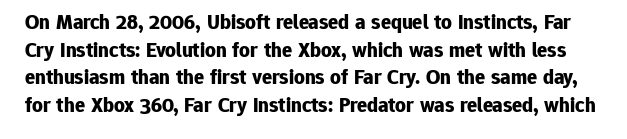
{"italic": "no", "bold": "yes", "underline": "no", "line_spacing": "normal", "line_spacing_ratio": 1.31, "letter_spacing": "normal", "letter_spacing_em": 0.0, "glyph_px": 21}
